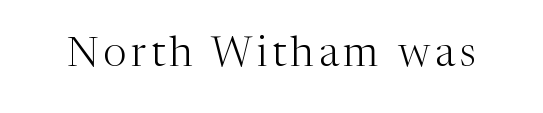
The image shows 42 px light serif type, upright; set not underlined; medium stroke contrast and a medium x-height.
